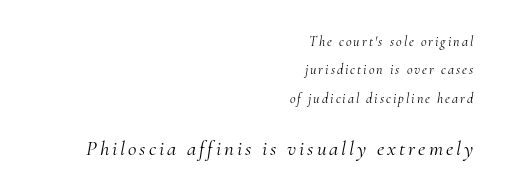
Heft: none added — not bold. The ragged edge is on the left, which tells us the setting is flush right. Glance below the letters and you will spot only blank space. Widely set lines give the paragraph a tall, airy silhouette.
